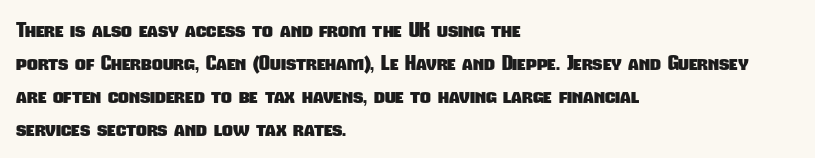
{"bold": "yes", "underline": "no", "align": "left", "line_spacing": "normal", "line_spacing_ratio": 1.57, "letter_spacing": "normal", "letter_spacing_em": 0.0, "glyph_px": 21}
